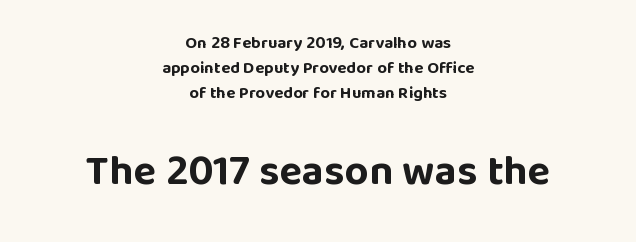
Q: Is the text bold? A: Yes.
Q: Is the text italic (slanted)? A: No, it is upright.
Q: Is the typeface a serif or a sans-serif typeface? A: Sans-serif.
Q: Is the text underlined? A: No.
Q: How is the paragraph aligned? A: Centered.
Q: Is the spacing between letters normal or unusually wide? A: Normal.
Q: Is the spacing between lines tight, normal or loose? A: Normal.
Q: Which block of text is set in a larger size, the first (top) or the second (bottom)? A: The second (bottom) one.
Q: Width (condensed, normal, or wide)? A: Normal.
Q: Stroke contrast? A: Low.
Q: x-height? A: Large.
Q: Monospaced? A: No.
